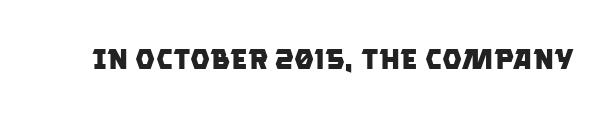
Character widths vary here, with narrow letters taking less room than wide ones. Characters follow at the spacing the type designer built in. Does the type have serifs? No, each stem ends abruptly. Descenders hang freely into open space.
